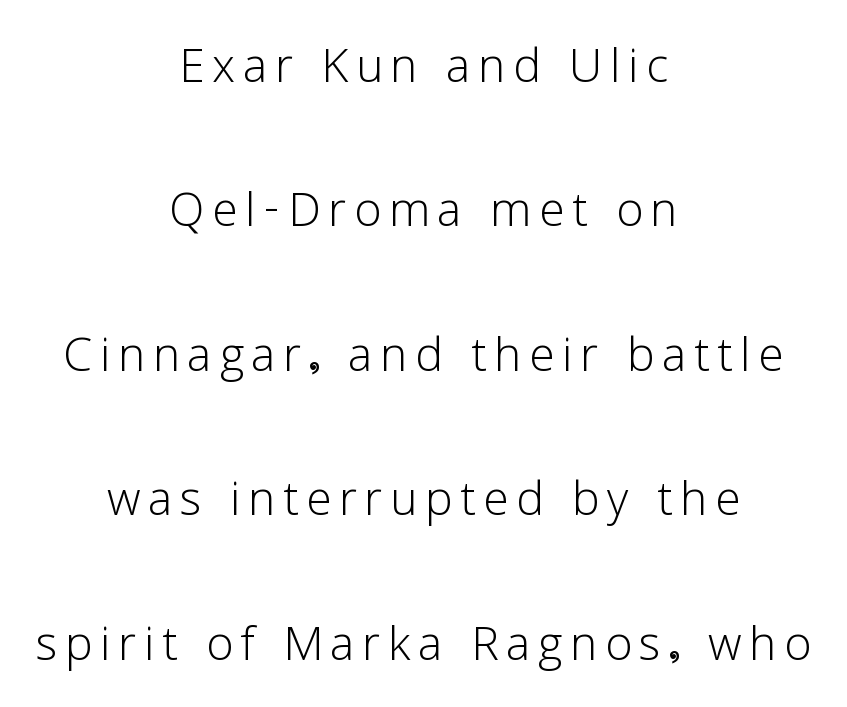
{"serif": "no", "italic": "no", "bold": "no", "weight": "light", "width": "normal", "stroke_contrast": "low", "x_height": "medium", "monospaced": "no", "underline": "no", "align": "center", "line_spacing": "loose", "line_spacing_ratio": 2.33, "glyph_px": 62}
